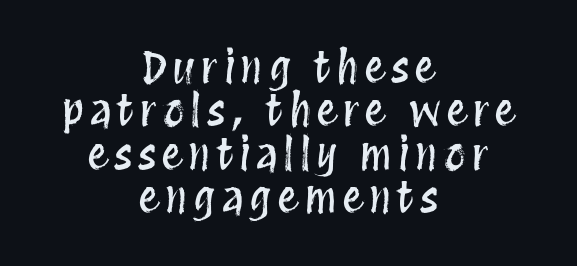
One-word summary of the alignment: center. Is there much room between lines? No — they nearly touch. Notice how the stems are strictly vertical — no italics here. The foot of each line stays bare and open. The rendering uses natural spacing where letterforms have individual widths.
